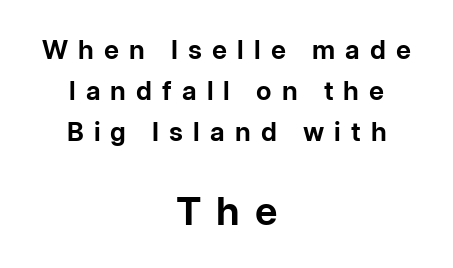
The image shows 39 px bold sans-serif type, upright; set centered, normal line spacing (1.57x), unusually wide letter spacing (+0.39 em), not underlined; the second (bottom) block is 1.5x larger; low stroke contrast and a medium x-height.
